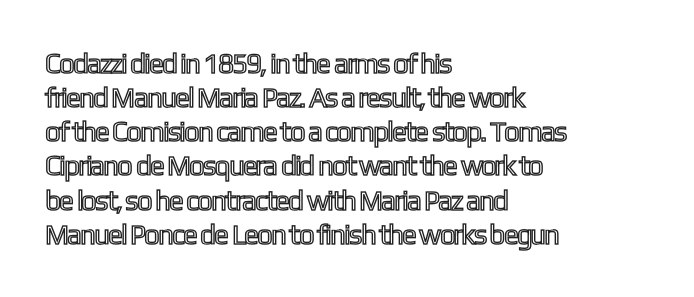
Here the designer chose a conventional face with non-uniform glyph widths. Nobody drew a line under any word here. The face used here is rendered with its standard letterfit. The passage is arranged the way most books set body copy — flush left.
